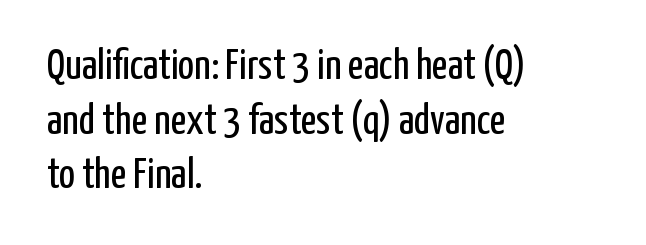
No feet cap the strokes, marking this as sans-serif type. The words here are not underlined. Students, note that the glyphs here touch the page at normal intervals. A typesetter would call this proportional, since set widths differ per character. A classic flush-left, rag-right setting is used for this passage.
